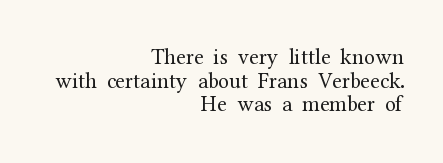
{"italic": "no", "bold": "no", "underline": "no", "align": "right", "line_spacing": "tight", "line_spacing_ratio": 1.07, "letter_spacing": "normal", "letter_spacing_em": 0.0, "glyph_px": 22}
